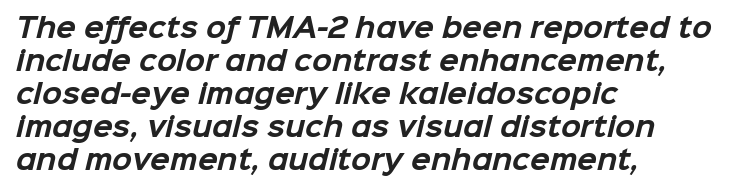
Does the leading feel generous? No, just average. Letters rest on an invisible, unmarked baseline. The glyphs have the mass of a bold cut. Typeset ragged right — the left edge is the straight one.
